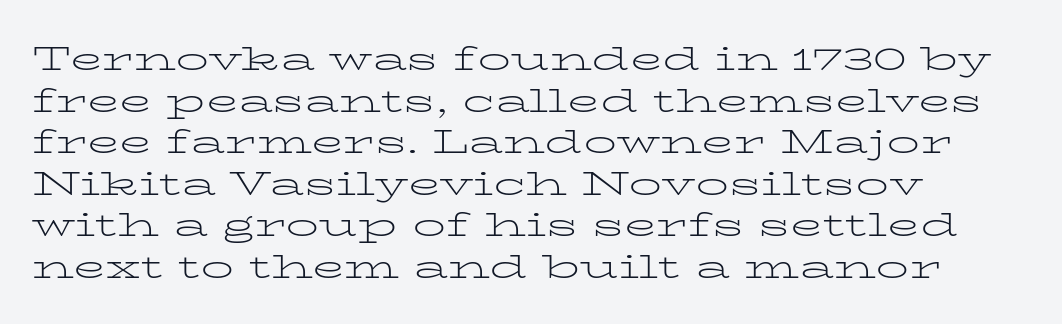
The image shows 33 px light, wide serif type, upright; set left-aligned, normal line spacing (1.26x), normal letter spacing, not underlined; low stroke contrast and a medium x-height.
